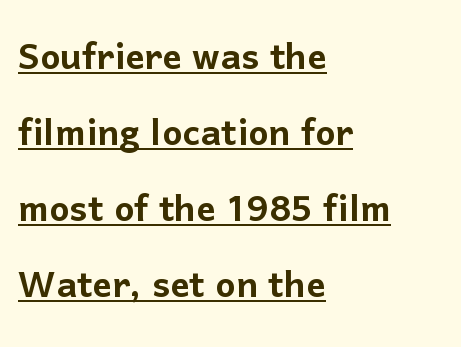
The image shows 48 px sans-serif type, upright; set left-aligned, normal line spacing (1.58x), normal letter spacing, underlined; low stroke contrast and a medium x-height.
